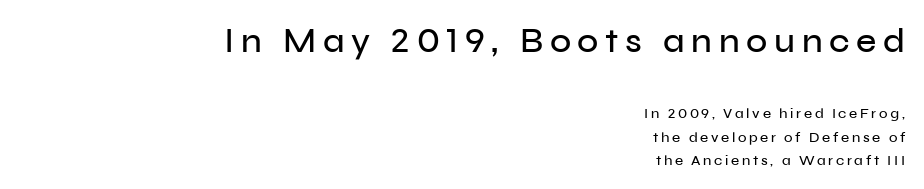
{"serif": "no", "italic": "no", "width": "normal", "stroke_contrast": "low", "x_height": "medium", "monospaced": "no", "underline": "no", "align": "right", "line_spacing": "normal", "line_spacing_ratio": 1.67, "larger_block": "first", "size_ratio": 2.5, "glyph_px": 35}
